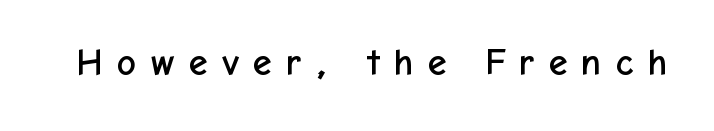
Each row of text sits above clean, open space. Do the letters lean? They stand straight. Characters follow at a spacing far wider than the type designer built in. The rendering shows plain stroke endings on the letterforms — a sans-serif design. Varying glyph widths throughout — classic text-font behaviour.
